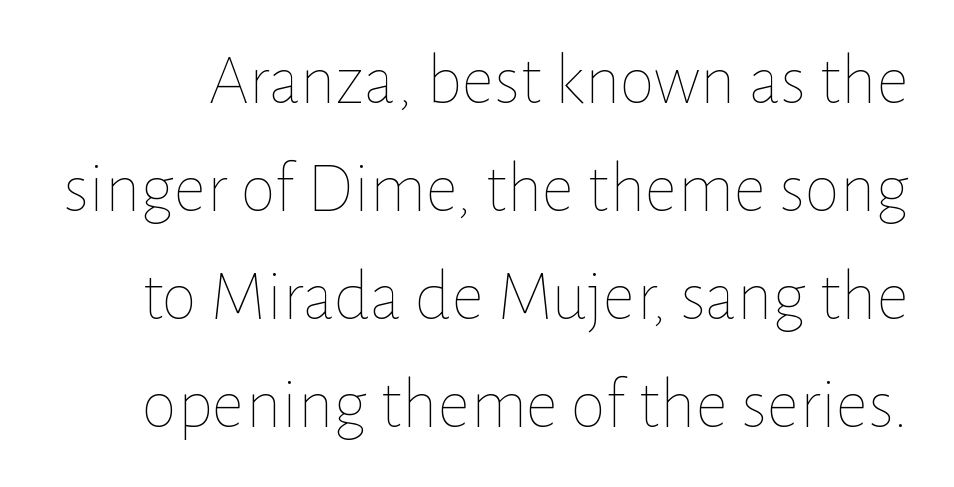
Q: Is the text bold? A: No.
Q: Is the text italic (slanted)? A: No, it is upright.
Q: Is the text underlined? A: No.
Q: Is the spacing between letters normal or unusually wide? A: Normal.
Q: Is the spacing between lines tight, normal or loose? A: Normal.
Q: Width (condensed, normal, or wide)? A: Normal.
Q: Stroke contrast? A: Low.
Q: x-height? A: Medium.
Q: Monospaced? A: No.
